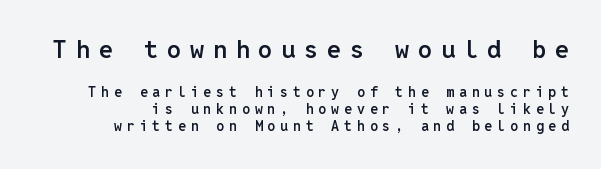
Q: Is the text bold? A: Semi-bold.
Q: Is the text italic (slanted)? A: No, it is upright.
Q: Is the text underlined? A: No.
Q: How is the paragraph aligned? A: Right-aligned.
Q: Is the spacing between letters normal or unusually wide? A: Unusually wide.
Q: Which block of text is set in a larger size, the first (top) or the second (bottom)? A: The first (top) one.
